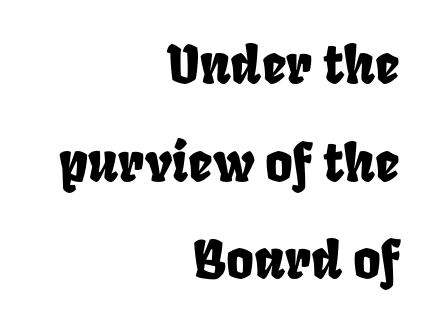
{"width": "condensed", "stroke_contrast": "low", "x_height": "large", "monospaced": "no", "underline": "no", "align": "right", "line_spacing_ratio": 1.84, "letter_spacing": "normal", "letter_spacing_em": 0.0, "glyph_px": 53}
